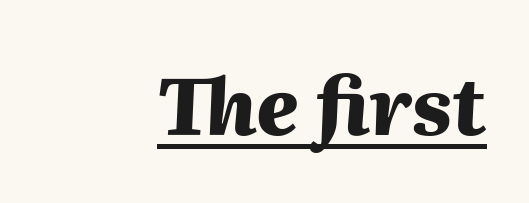
Here the designer chose a conventional face with non-uniform glyph widths. Leftover space on each line is placed entirely before the opening word. The sample's only ornament is a line tracing under the words. The rendering applies a slant to the glyphs.
